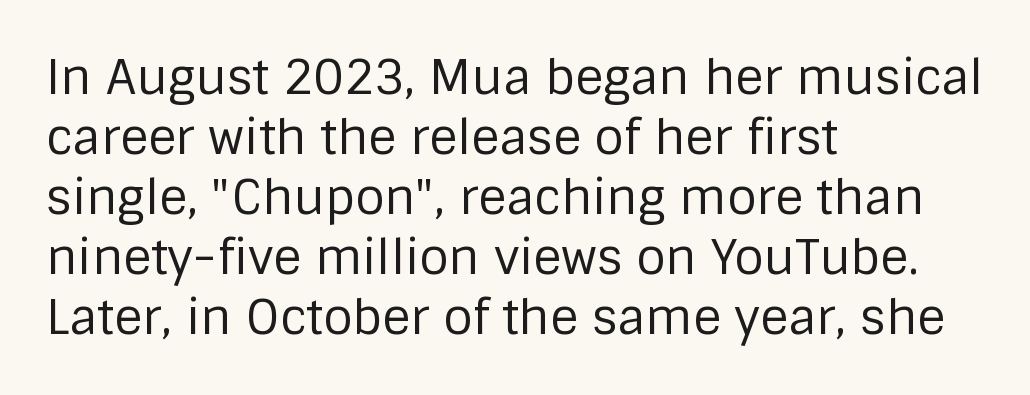
You could not count columns in this text — the font is proportionally spaced. Words appear dense and cohesive because spacing is normal. If you drew a line through each stem, it would be perfectly vertical. The typeface chosen for these lines omits serifs. How would I describe the line gaps? Plain and ordinary.
